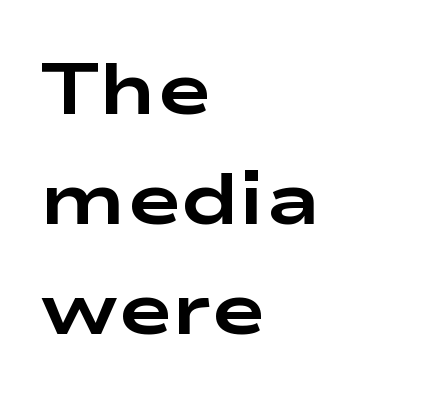
The image shows 73 px bold, wide sans-serif type, upright; set left-aligned, normal line spacing (1.51x), normal letter spacing, not underlined; low stroke contrast and a medium x-height.
